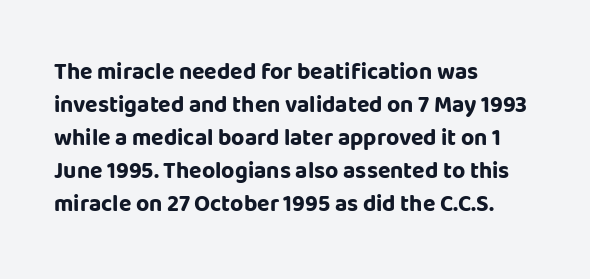
Q: Is the text bold? A: Yes.
Q: Is the text italic (slanted)? A: No, it is upright.
Q: Is the text underlined? A: No.
Q: How is the paragraph aligned? A: Left-aligned.
Q: Is the spacing between letters normal or unusually wide? A: Normal.
Q: Is the spacing between lines tight, normal or loose? A: Normal.
